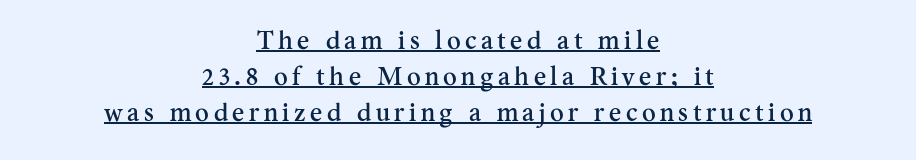
Notice how a bar underscores the lettering throughout. A normal amount of white space separates one row of letters from the next. When letters stand straight like this, we call the style roman or upright. Centered paragraph, ragged on both sides.
